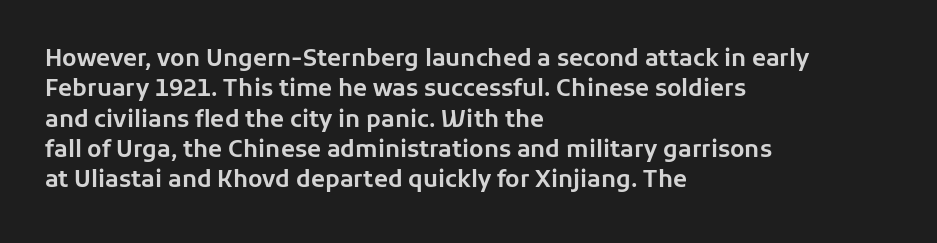
The image shows 23 px text type, upright; set left-aligned, normal line spacing (1.32x), normal letter spacing, not underlined.
